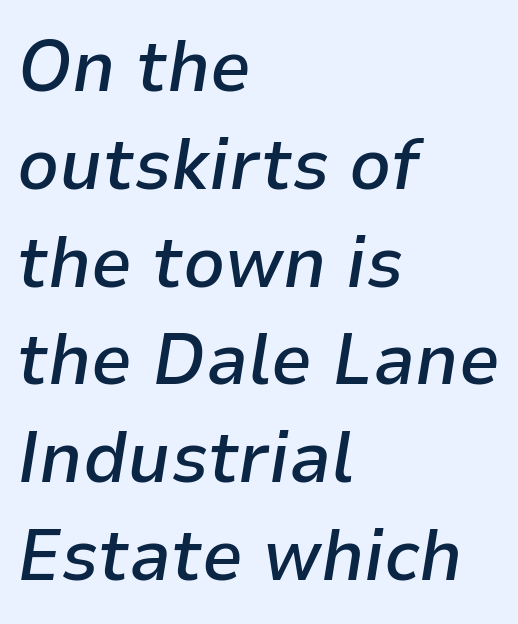
A somewhat darkened texture: the type is semibold rather than bold. The letters sit at their default tracking, neither squeezed nor spread. Slant detected: the letters are inclined. The area under the type is left untouched. The rendering anchors every line to the left-hand side.
